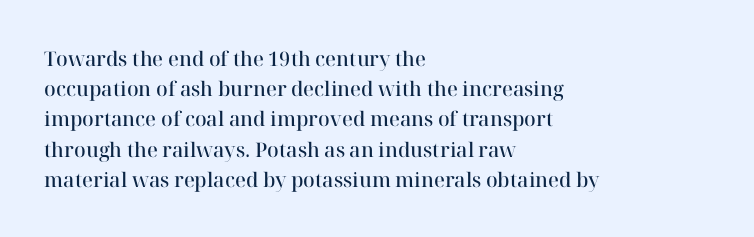
Plain, unruled lines of type. Tracking here is standard; glyphs follow each other at the usual distance. Is the type bold? Partly — it's a semibold, heavier than regular but not fully bold. This sample uses an upright cut, with every glyph sitting square on the baseline. The line-height multiplier appears to be the usual default.
